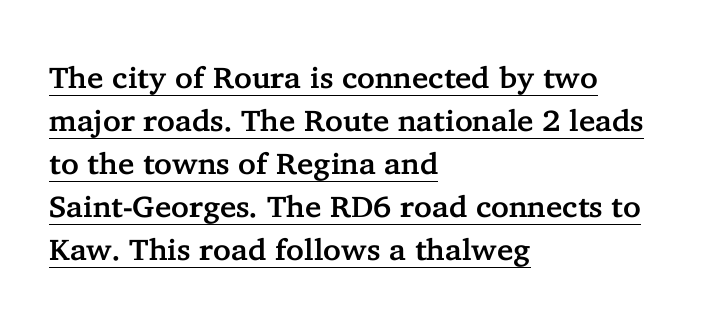
Q: Is the text italic (slanted)? A: No, it is upright.
Q: Is the typeface a serif or a sans-serif typeface? A: Serif.
Q: Is the text underlined? A: Yes.
Q: How is the paragraph aligned? A: Left-aligned.
Q: Is the spacing between letters normal or unusually wide? A: Normal.
Q: Is the spacing between lines tight, normal or loose? A: Normal.
Q: Width (condensed, normal, or wide)? A: Normal.
Q: Stroke contrast? A: Low.
Q: x-height? A: Medium.
Q: Monospaced? A: No.
